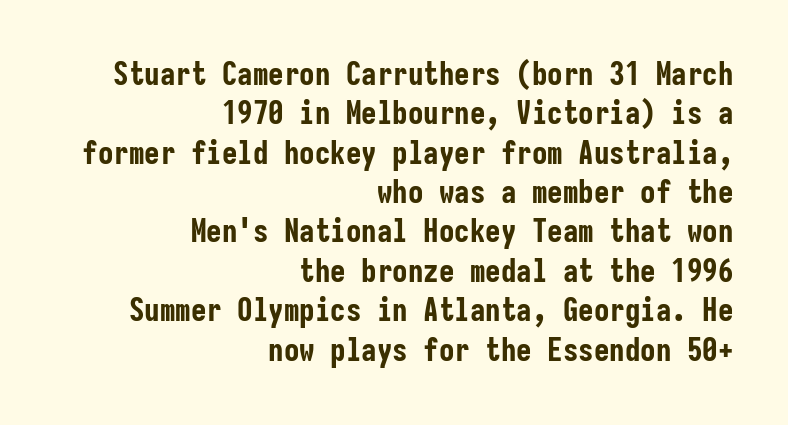
{"serif": "no", "italic": "no", "bold": "yes", "weight": "bold", "width": "condensed", "stroke_contrast": "low", "x_height": "medium", "monospaced": "yes", "underline": "no", "align": "right", "line_spacing": "normal", "line_spacing_ratio": 1.27, "letter_spacing": "normal", "letter_spacing_em": 0.0, "glyph_px": 31}
